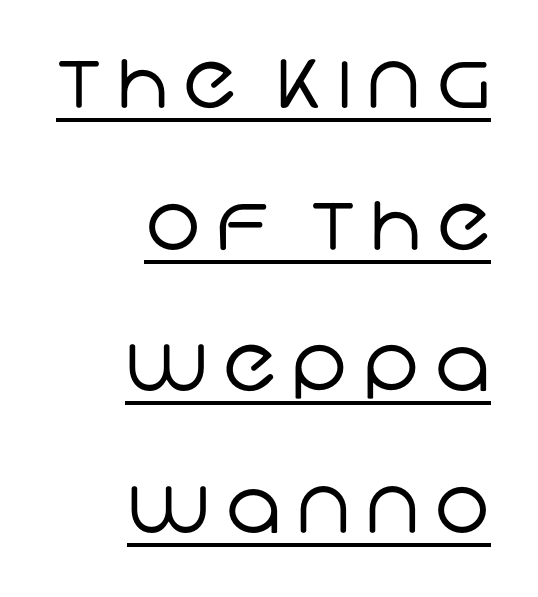
The image shows 75 px regular-weight sans-serif type; set right-aligned, line spacing 1.89x, unusually wide letter spacing (+0.2 em), underlined; low stroke contrast and a large x-height.
